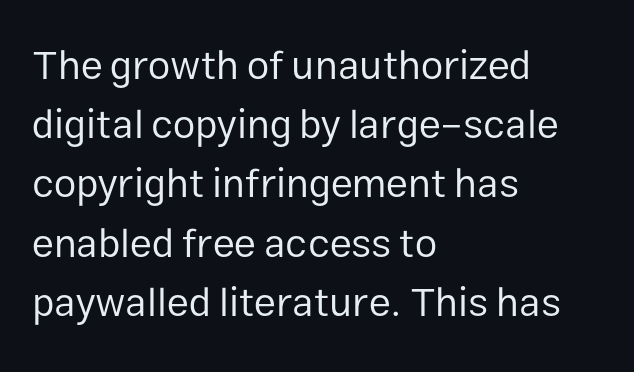
{"serif": "no", "italic": "no", "bold": "no", "weight": "regular", "width": "normal", "stroke_contrast": "low", "x_height": "medium", "monospaced": "no", "underline": "no", "align": "left", "line_spacing": "normal", "line_spacing_ratio": 1.48, "letter_spacing": "normal", "letter_spacing_em": 0.0, "glyph_px": 40}
